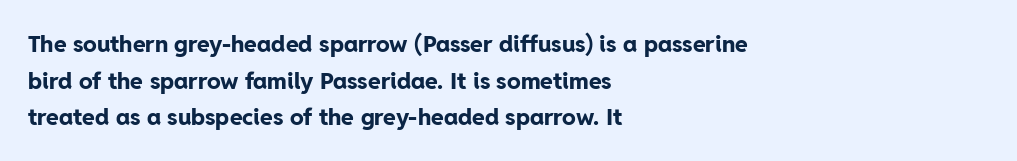
The image shows 23 px bold type, upright; set left-aligned, normal line spacing (1.59x), normal letter spacing, not underlined.
